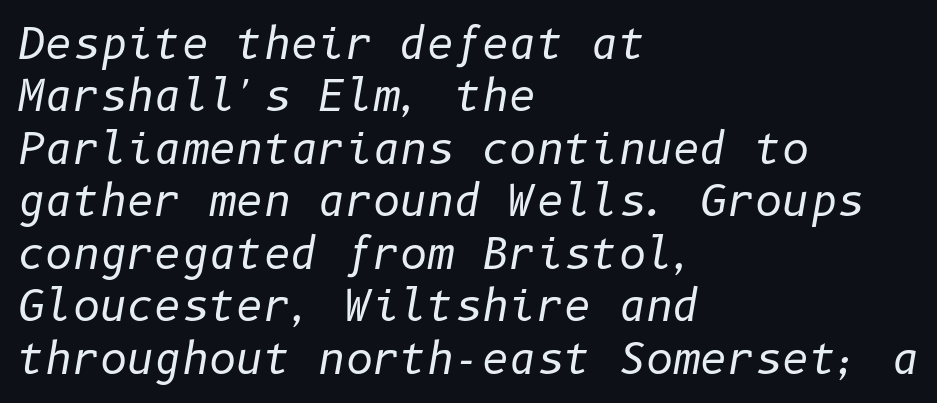
{"italic": "yes", "lean": "right", "slant_degrees": 10, "bold": "no", "weight": "regular", "width": "normal", "stroke_contrast": "low", "x_height": "medium", "underline": "no", "align": "left", "line_spacing": "normal", "line_spacing_ratio": 1.25, "letter_spacing": "normal", "letter_spacing_em": 0.0, "glyph_px": 42}
